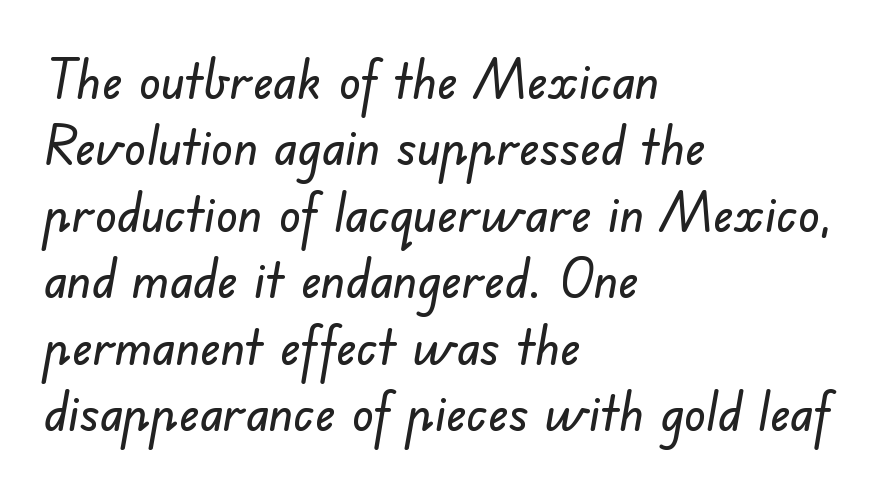
Q: Is the typeface a serif or a sans-serif typeface? A: Sans-serif.
Q: Is the text underlined? A: No.
Q: How is the paragraph aligned? A: Left-aligned.
Q: Is the spacing between letters normal or unusually wide? A: Normal.
Q: Width (condensed, normal, or wide)? A: Normal.
Q: Stroke contrast? A: Low.
Q: x-height? A: Small.
Q: Monospaced? A: No.
